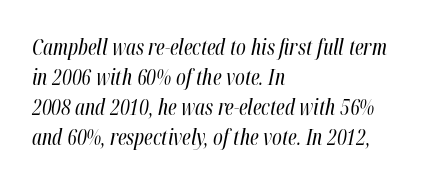
The image shows 21 px text type, italic (leaning right); set left-aligned, normal line spacing (1.43x), normal letter spacing, not underlined.
